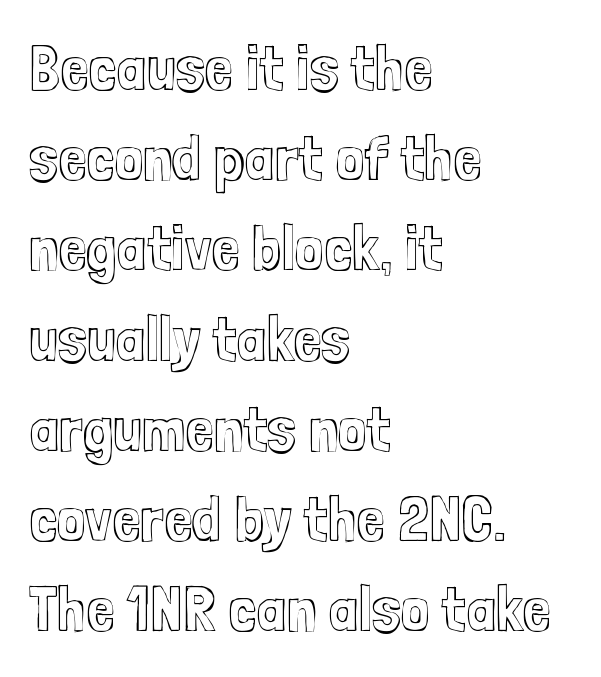
{"italic": "no", "width": "condensed", "x_height": "medium", "monospaced": "no", "underline": "no", "align": "left", "line_spacing": "normal", "line_spacing_ratio": 1.41, "letter_spacing": "normal", "letter_spacing_em": 0.0, "glyph_px": 64}
